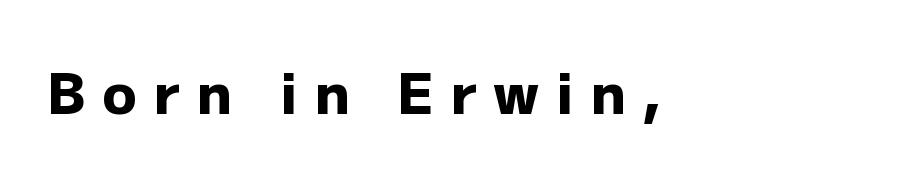
Q: Is the text bold? A: Yes.
Q: Is the text italic (slanted)? A: No, it is upright.
Q: Is the typeface a serif or a sans-serif typeface? A: Sans-serif.
Q: Is the text underlined? A: No.
Q: Is the spacing between letters normal or unusually wide? A: Unusually wide.
Q: Width (condensed, normal, or wide)? A: Normal.
Q: Stroke contrast? A: Low.
Q: x-height? A: Medium.
Q: Monospaced? A: No.
